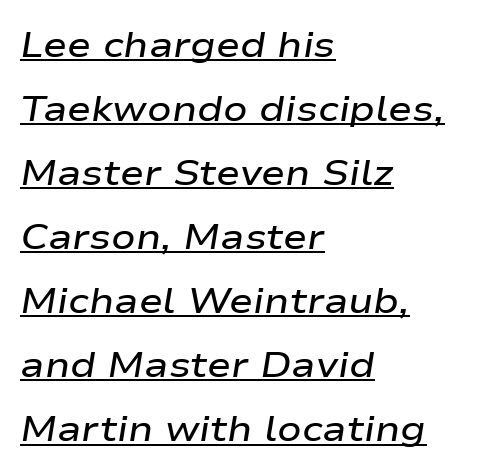
{"italic": "yes", "lean": "right", "slant_degrees": 9, "bold": "semi", "weight": "semibold", "width": "wide", "stroke_contrast": "low", "x_height": "medium", "monospaced": "no", "underline": "yes", "align": "left", "line_spacing_ratio": 1.78, "letter_spacing": "normal", "letter_spacing_em": 0.0, "glyph_px": 36}
